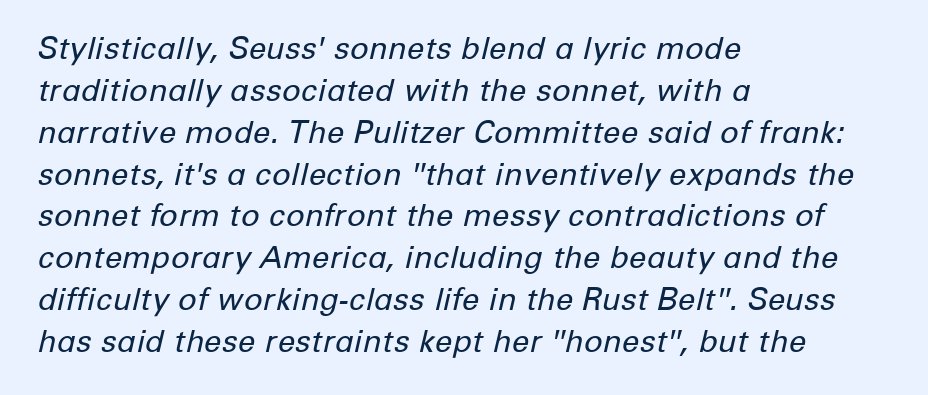
Which margin do the lines hug? The left one — the right edge is uneven. A clean baseline with only descenders dipping below it. Notice how the stems are inclined rather than vertical — that's the hallmark of italics. Each new line begins a customary step beneath the previous one.
